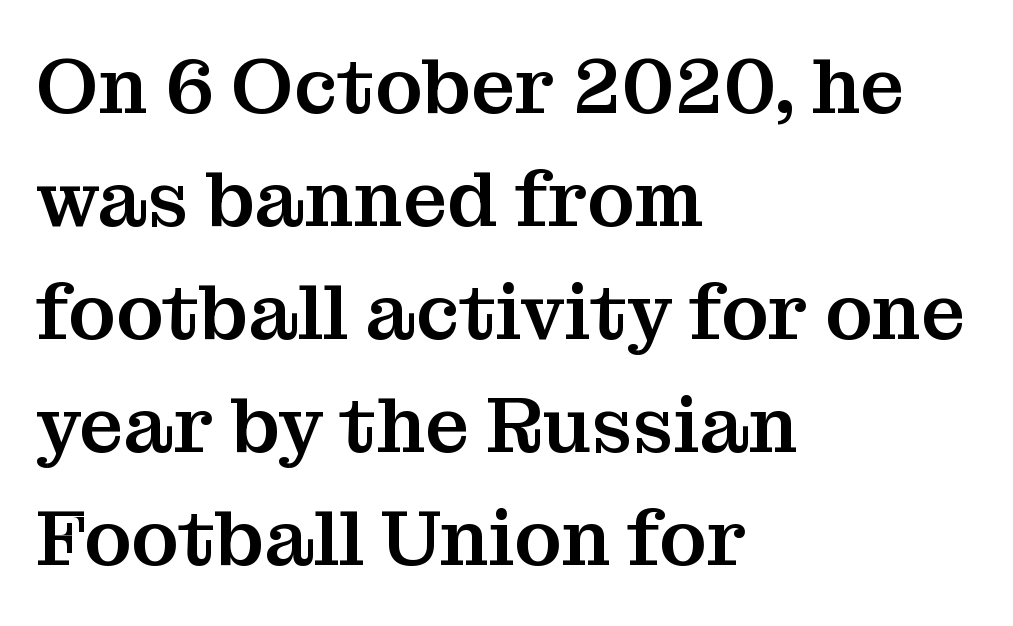
Q: Is the text italic (slanted)? A: No, it is upright.
Q: Is the typeface a serif or a sans-serif typeface? A: Serif.
Q: Is the text underlined? A: No.
Q: How is the paragraph aligned? A: Left-aligned.
Q: Is the spacing between letters normal or unusually wide? A: Normal.
Q: Is the spacing between lines tight, normal or loose? A: Normal.
Q: Width (condensed, normal, or wide)? A: Normal.
Q: Stroke contrast? A: Medium.
Q: x-height? A: Medium.
Q: Monospaced? A: No.
